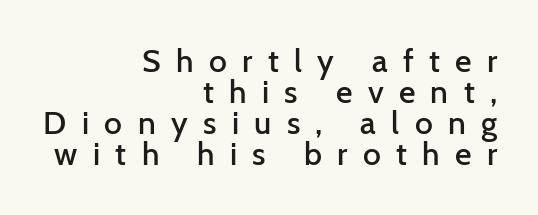
Q: Is the text bold? A: Semi-bold.
Q: Is the text italic (slanted)? A: No, it is upright.
Q: Is the typeface a serif or a sans-serif typeface? A: Sans-serif.
Q: Is the text underlined? A: No.
Q: How is the paragraph aligned? A: Right-aligned.
Q: Is the spacing between letters normal or unusually wide? A: Unusually wide.
Q: Is the spacing between lines tight, normal or loose? A: Tight.
Q: Width (condensed, normal, or wide)? A: Normal.
Q: Stroke contrast? A: Low.
Q: x-height? A: Medium.
Q: Monospaced? A: No.
